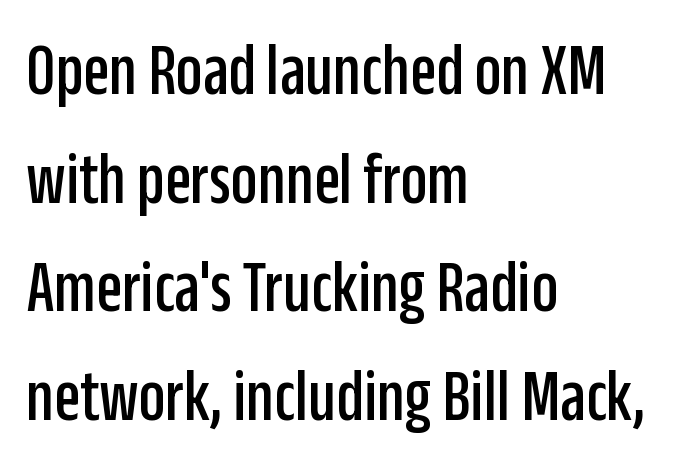
{"serif": "no", "italic": "no", "width": "condensed", "stroke_contrast": "low", "x_height": "large", "monospaced": "no", "underline": "no", "align": "left", "line_spacing": "normal", "line_spacing_ratio": 1.45, "letter_spacing": "normal", "letter_spacing_em": 0.0, "glyph_px": 75}
